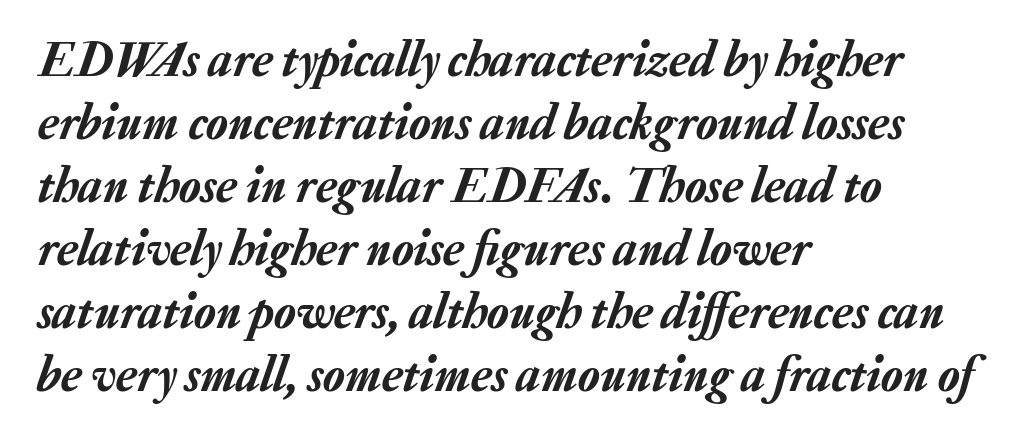
Slant detected: the letters are inclined. Between one letter and the next there's only the usual sliver of space. This sample keeps an unexceptional amount of space between lines. This rendering uses left alignment, leaving the right contour irregular. Spacing verdict: proportional, widths tailored to each character.
